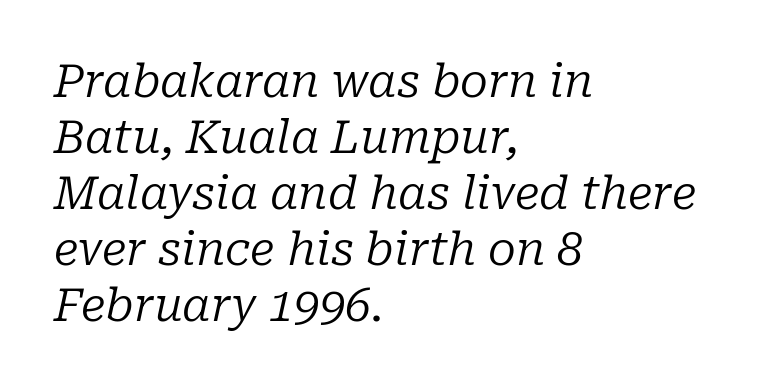
Q: Is the text bold? A: No.
Q: Is the text italic (slanted)? A: Yes, it leans right by about 10 degrees.
Q: Is the typeface a serif or a sans-serif typeface? A: Serif.
Q: Is the text underlined? A: No.
Q: How is the paragraph aligned? A: Left-aligned.
Q: Is the spacing between letters normal or unusually wide? A: Normal.
Q: Width (condensed, normal, or wide)? A: Normal.
Q: Stroke contrast? A: Low.
Q: x-height? A: Medium.
Q: Monospaced? A: No.
